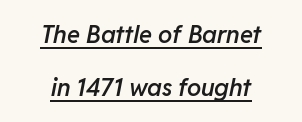
Widely set lines give the paragraph a tall, airy silhouette. Letter spacing: default. An italicized treatment has been applied to the whole sample. The rendered words wear a rule along their underside. Alignment: centered.
